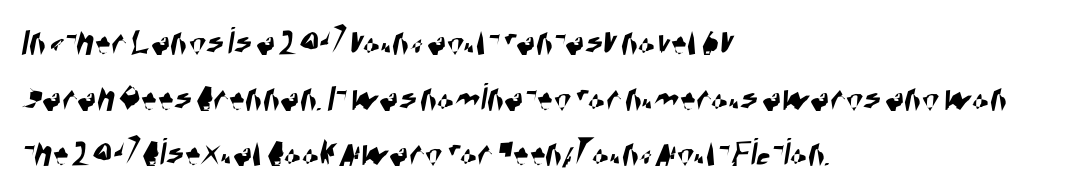
The image shows 40 px condensed sans-serif type; set left-aligned, normal line spacing (1.39x), normal letter spacing, not underlined; high stroke contrast and a large x-height.
